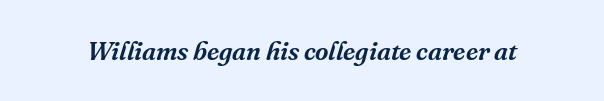
{"italic": "yes", "lean": "right", "slant_degrees": 16, "underline": "no", "letter_spacing": "normal", "letter_spacing_em": 0.0, "glyph_px": 26}
